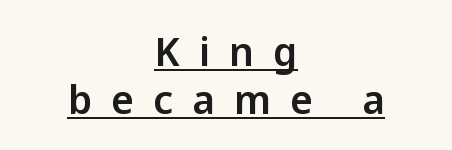
Q: Is the text italic (slanted)? A: No, it is upright.
Q: Is the typeface a serif or a sans-serif typeface? A: Sans-serif.
Q: Is the text underlined? A: Yes.
Q: How is the paragraph aligned? A: Centered.
Q: Is the spacing between letters normal or unusually wide? A: Unusually wide.
Q: Width (condensed, normal, or wide)? A: Normal.
Q: Stroke contrast? A: Low.
Q: x-height? A: Medium.
Q: Monospaced? A: No.
